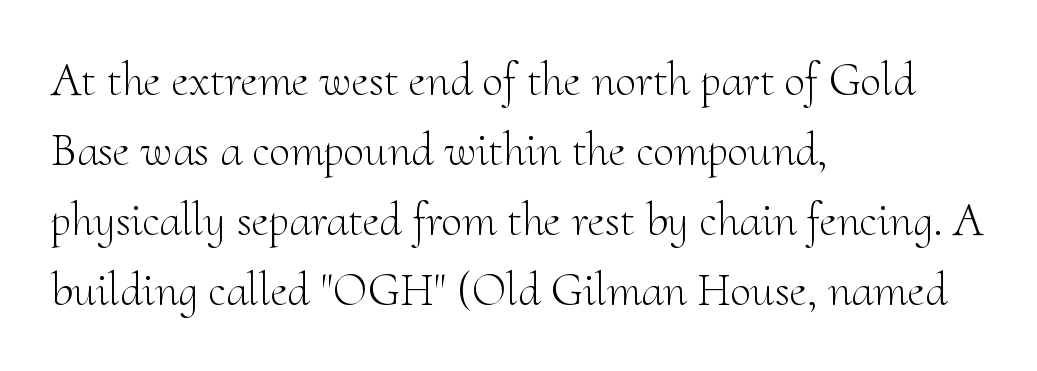
{"serif": "yes", "italic": "no", "bold": "no", "weight": "light", "width": "normal", "stroke_contrast": "medium", "x_height": "small", "monospaced": "no", "underline": "no", "align": "left", "line_spacing": "normal", "line_spacing_ratio": 1.49, "letter_spacing": "normal", "letter_spacing_em": 0.0, "glyph_px": 47}
